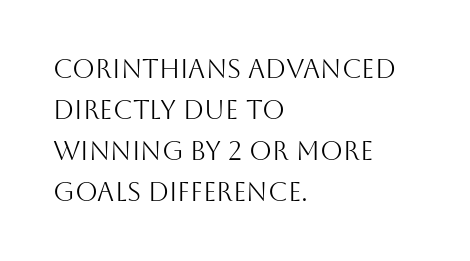
The image shows 26 px text type, upright; set left-aligned, normal line spacing (1.58x), normal letter spacing, not underlined.
